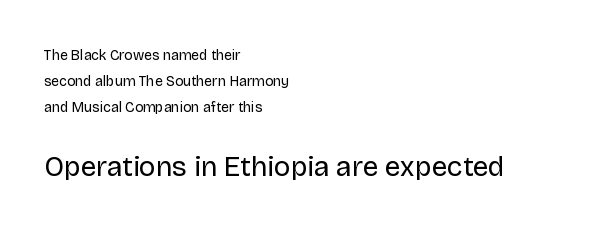
The image shows 28 px regular-weight sans-serif type, upright; set left-aligned, line spacing 1.84x, normal letter spacing, not underlined; the second (bottom) block is 2.0x larger; low stroke contrast and a large x-height.
